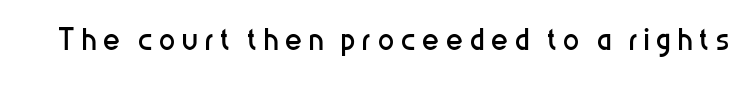
Q: Is the text bold? A: No.
Q: Is the text italic (slanted)? A: No, it is upright.
Q: Is the typeface a serif or a sans-serif typeface? A: Sans-serif.
Q: Is the text underlined? A: No.
Q: Width (condensed, normal, or wide)? A: Condensed.
Q: Stroke contrast? A: Low.
Q: x-height? A: Medium.
Q: Monospaced? A: No.
